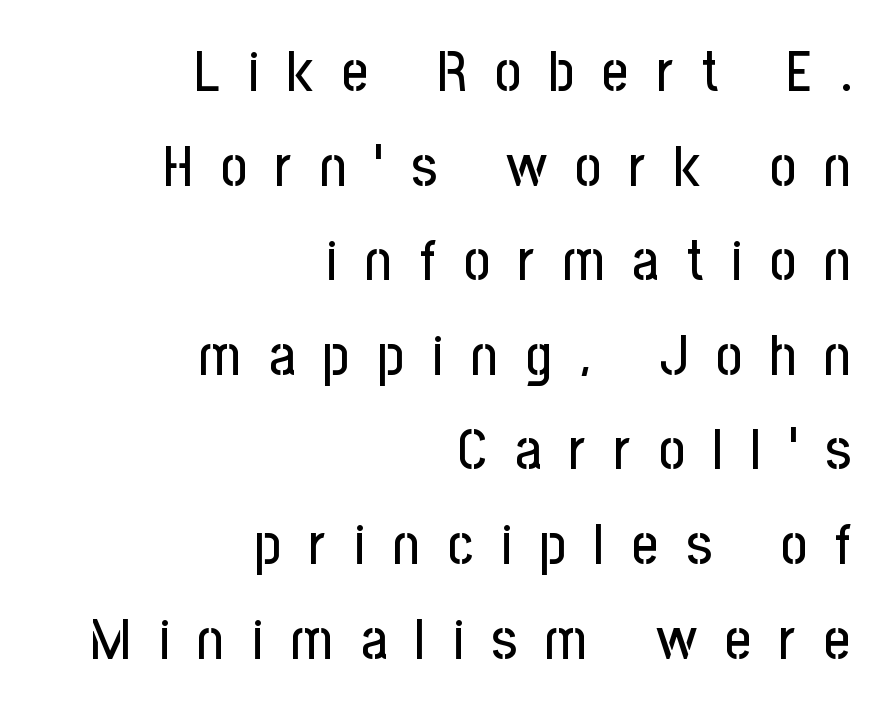
Q: Is the text italic (slanted)? A: No, it is upright.
Q: Is the typeface a serif or a sans-serif typeface? A: Sans-serif.
Q: Is the text underlined? A: No.
Q: How is the paragraph aligned? A: Right-aligned.
Q: Is the spacing between letters normal or unusually wide? A: Unusually wide.
Q: Is the spacing between lines tight, normal or loose? A: Normal.
Q: Width (condensed, normal, or wide)? A: Condensed.
Q: Stroke contrast? A: Low.
Q: x-height? A: Medium.
Q: Monospaced? A: No.
